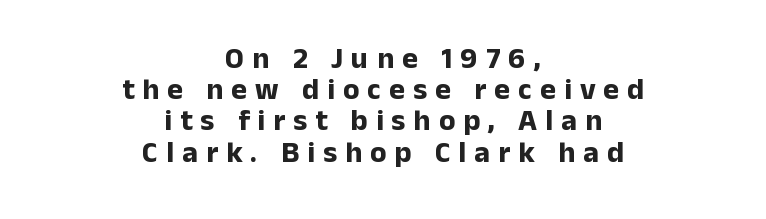
{"serif": "no", "italic": "no", "bold": "yes", "weight": "bold", "width": "normal", "stroke_contrast": "low", "x_height": "medium", "monospaced": "no", "underline": "no", "align": "center", "line_spacing": "tight", "line_spacing_ratio": 1.04, "letter_spacing": "wide", "letter_spacing_em": 0.27, "glyph_px": 30}
